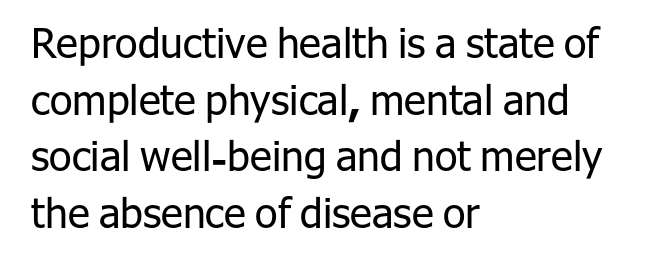
The image shows 41 px regular-weight sans-serif type, upright; set left-aligned, normal line spacing (1.38x), normal letter spacing, not underlined; low stroke contrast and a medium x-height.
